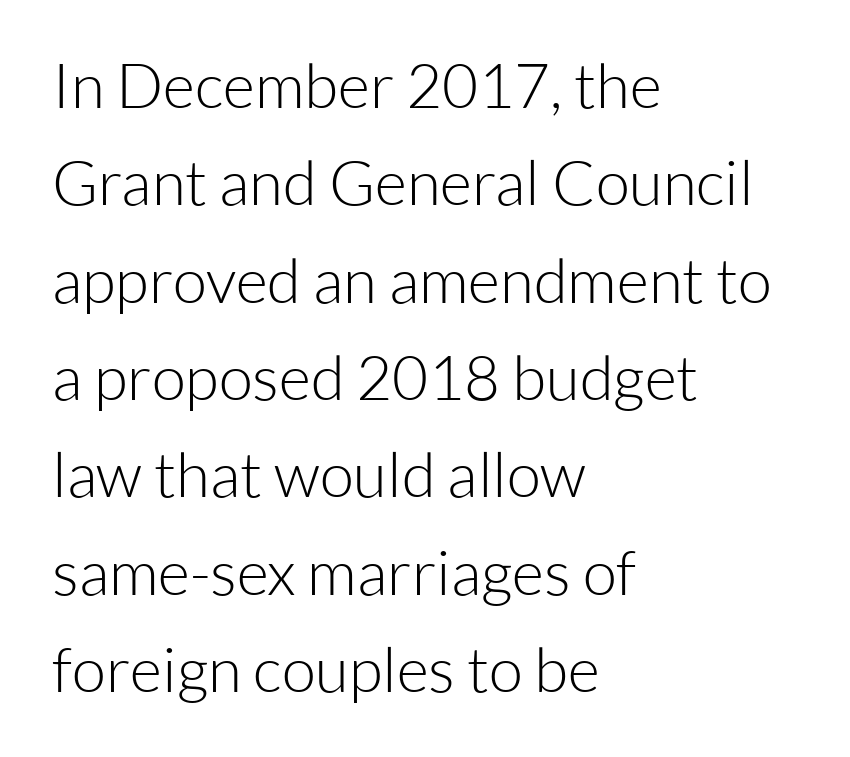
The image shows 62 px light sans-serif type, upright; set left-aligned, normal line spacing (1.57x), normal letter spacing, not underlined; low stroke contrast and a medium x-height.
